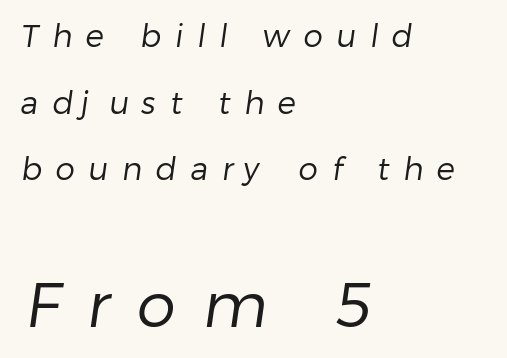
The image shows 62 px regular-weight sans-serif type; set left-aligned, loose line spacing (2.15x), unusually wide letter spacing (+0.44 em), not underlined; the second (bottom) block is 2.0x larger; low stroke contrast and a medium x-height.
